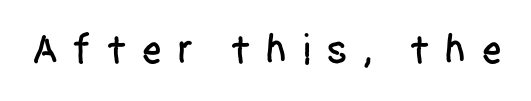
{"serif": "no", "italic": "no", "width": "condensed", "stroke_contrast": "low", "x_height": "large", "monospaced": "no", "underline": "no", "letter_spacing": "wide", "letter_spacing_em": 0.34, "glyph_px": 42}
